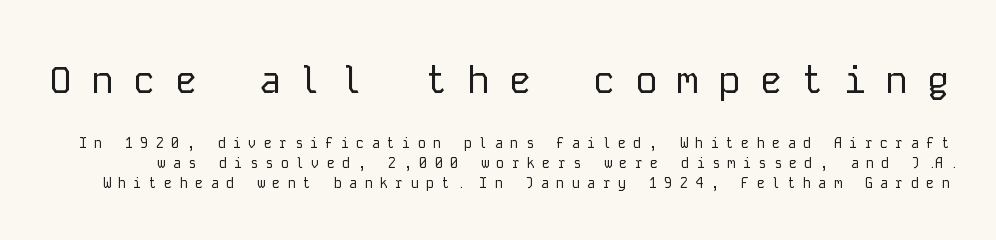
Q: Is the text bold? A: No.
Q: Is the text italic (slanted)? A: No, it is upright.
Q: Is the typeface a serif or a sans-serif typeface? A: Sans-serif.
Q: Is the text underlined? A: No.
Q: Is the spacing between letters normal or unusually wide? A: Unusually wide.
Q: Is the spacing between lines tight, normal or loose? A: Normal.
Q: Which block of text is set in a larger size, the first (top) or the second (bottom)? A: The first (top) one.
Q: Width (condensed, normal, or wide)? A: Normal.
Q: Stroke contrast? A: Low.
Q: x-height? A: Medium.
Q: Monospaced? A: Yes.
